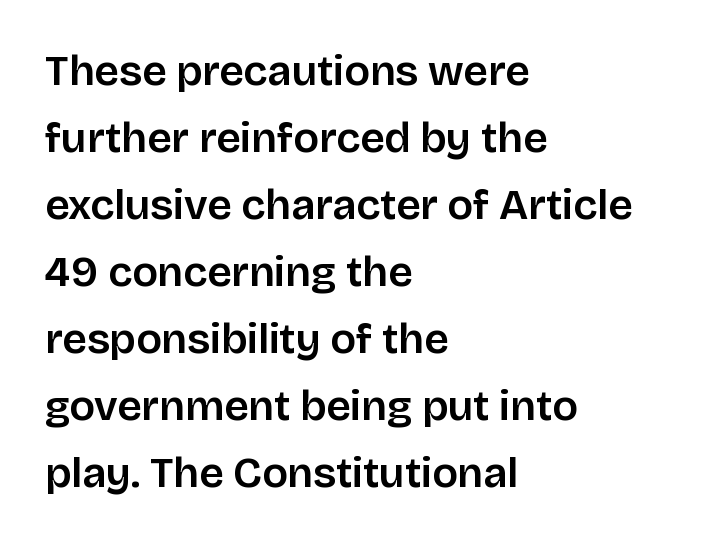
The image shows 43 px sans-serif type, upright; set left-aligned, normal line spacing (1.56x), normal letter spacing, not underlined; low stroke contrast and a large x-height.
